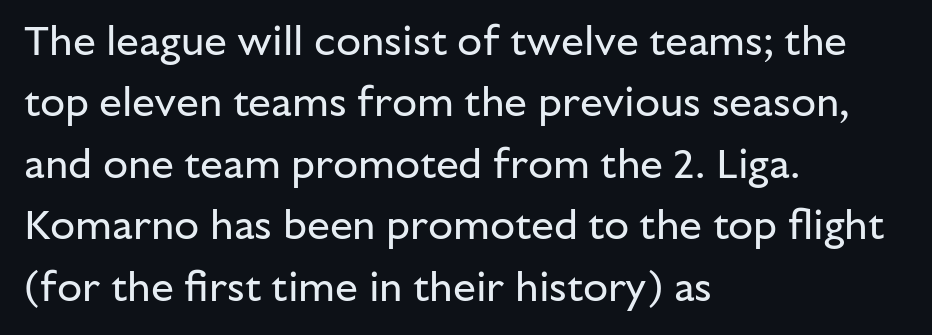
Q: Is the text bold? A: No.
Q: Is the text italic (slanted)? A: No, it is upright.
Q: Is the typeface a serif or a sans-serif typeface? A: Sans-serif.
Q: Is the text underlined? A: No.
Q: How is the paragraph aligned? A: Left-aligned.
Q: Is the spacing between letters normal or unusually wide? A: Normal.
Q: Is the spacing between lines tight, normal or loose? A: Normal.
Q: Width (condensed, normal, or wide)? A: Normal.
Q: Stroke contrast? A: Low.
Q: x-height? A: Medium.
Q: Monospaced? A: No.
